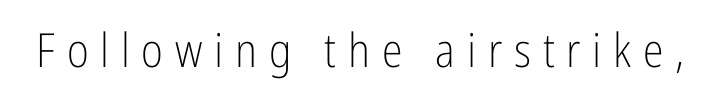
The image shows 47 px light, condensed sans-serif type, upright; set unusually wide letter spacing (+0.25 em), not underlined; low stroke contrast and a medium x-height.
